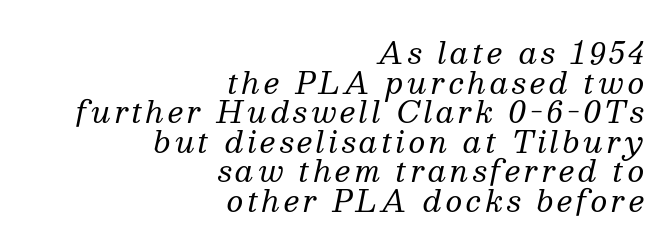
The image shows 29 px regular-weight serif type, italic (leaning right); set right-aligned, tight line spacing (1.02x), not underlined; medium stroke contrast and a medium x-height.
